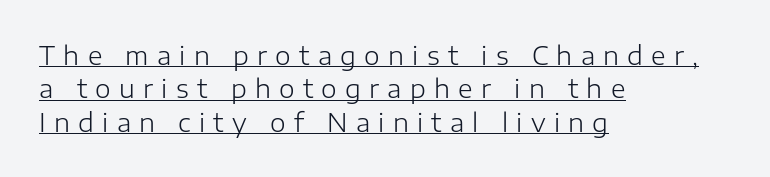
Q: Is the text bold? A: No.
Q: Is the text italic (slanted)? A: No, it is upright.
Q: Is the text underlined? A: Yes.
Q: How is the paragraph aligned? A: Left-aligned.
Q: Is the spacing between letters normal or unusually wide? A: Unusually wide.
Q: Is the spacing between lines tight, normal or loose? A: Normal.
